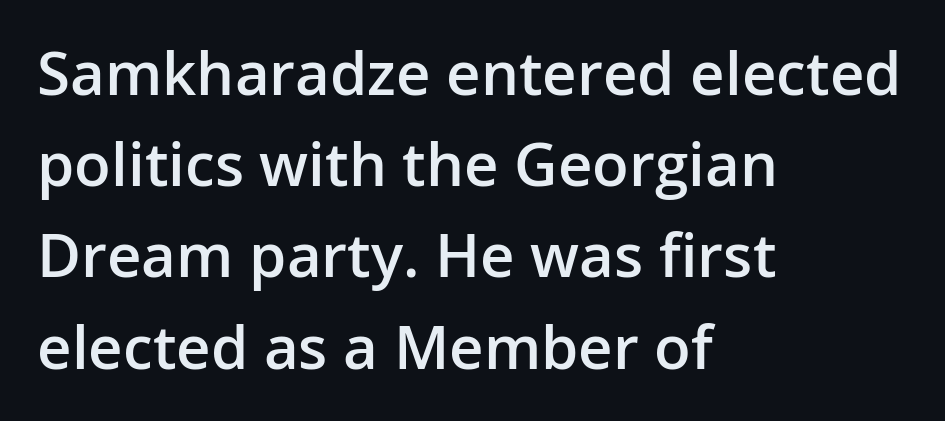
The image shows 60 px semibold sans-serif type, upright; set left-aligned, normal line spacing (1.52x), normal letter spacing, not underlined; low stroke contrast and a medium x-height.
